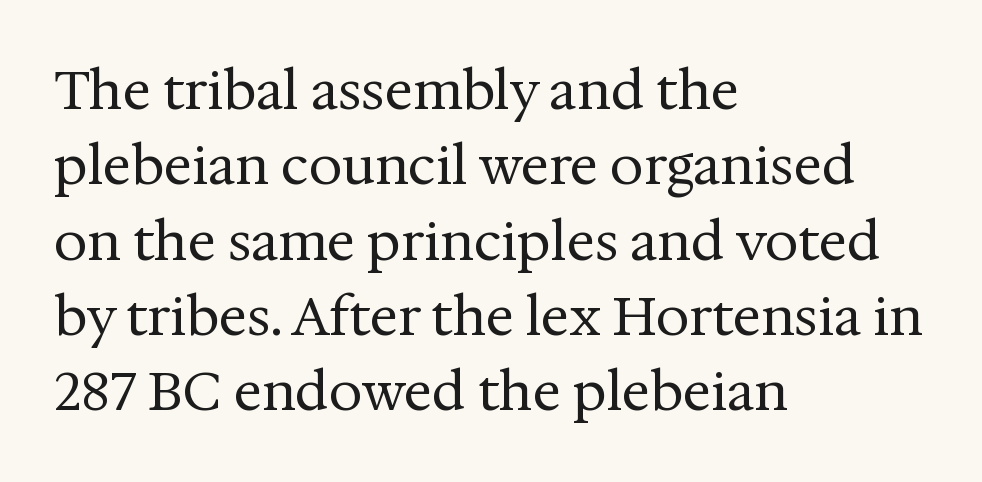
No letter is thick-stroked: the sample isn't bold. No italicization has been applied; the sample stays upright. The designer left line spacing at the default. Here the glyphs are tracked normally, forming tight word shapes. Anything drawn beneath the words? Only blank space. Casual observation: everything's shoved over to the left.
